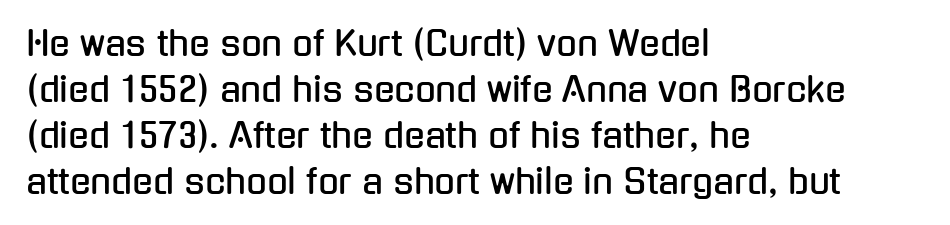
The image shows 34 px condensed sans-serif type, upright; set left-aligned, normal line spacing (1.35x), normal letter spacing, not underlined; low stroke contrast and a medium x-height.
